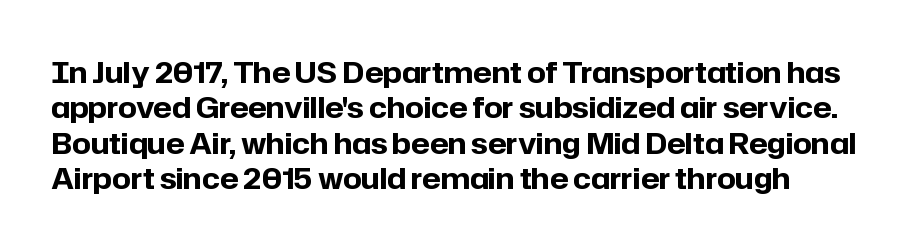
Q: Is the text bold? A: Yes.
Q: Is the text italic (slanted)? A: No, it is upright.
Q: Is the typeface a serif or a sans-serif typeface? A: Sans-serif.
Q: Is the text underlined? A: No.
Q: Is the spacing between letters normal or unusually wide? A: Normal.
Q: Width (condensed, normal, or wide)? A: Normal.
Q: Stroke contrast? A: Low.
Q: x-height? A: Medium.
Q: Monospaced? A: No.
